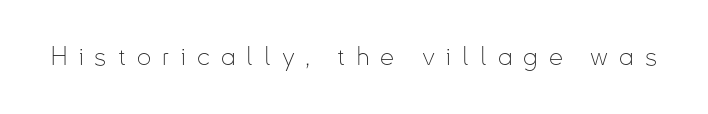
The type sits square on the baseline with zero lean. The weight tops out at a normal text grade. Students, note that the glyphs here are deliberately spaced far apart. Clear beneath every line of the passage.
